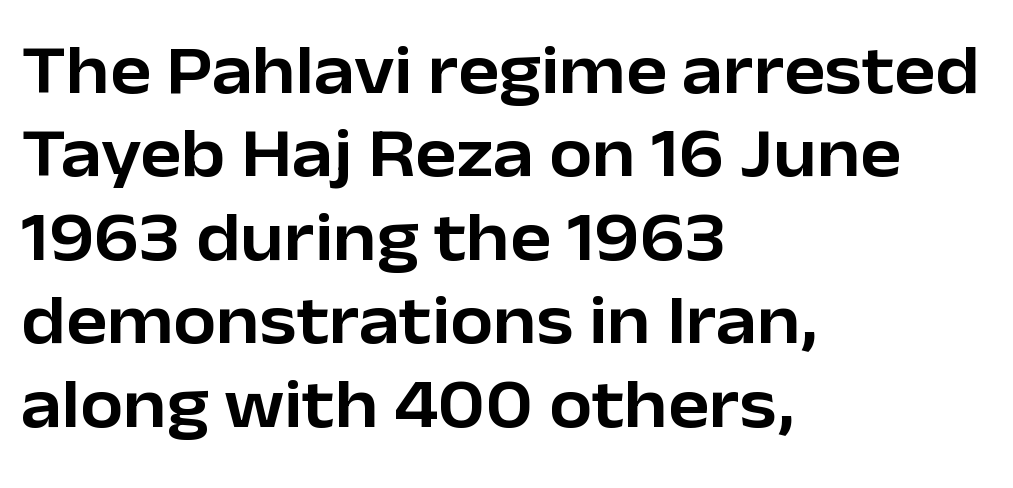
{"serif": "no", "italic": "no", "width": "normal", "stroke_contrast": "low", "x_height": "medium", "monospaced": "no", "underline": "no", "align": "left", "line_spacing_ratio": 1.21, "letter_spacing": "normal", "letter_spacing_em": 0.0, "glyph_px": 69}
